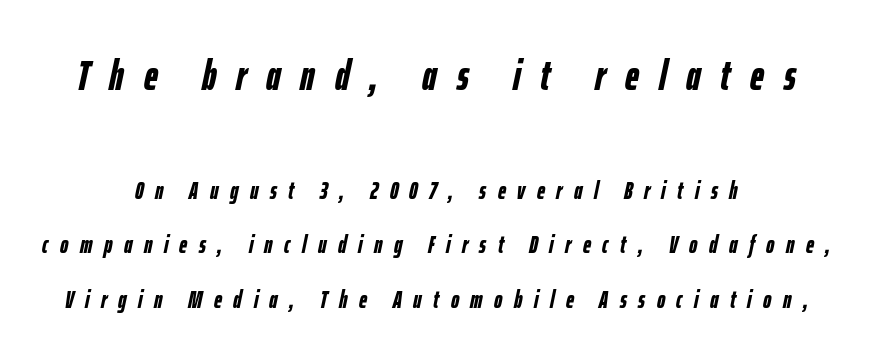
{"italic": "yes", "lean": "right", "slant_degrees": 12, "bold": "yes", "weight": "semibold", "width": "condensed", "stroke_contrast": "low", "x_height": "medium", "monospaced": "no", "underline": "no", "align": "center", "line_spacing": "loose", "line_spacing_ratio": 2.19, "letter_spacing": "wide", "letter_spacing_em": 0.46, "larger_block": "first", "size_ratio": 1.72, "glyph_px": 43}
